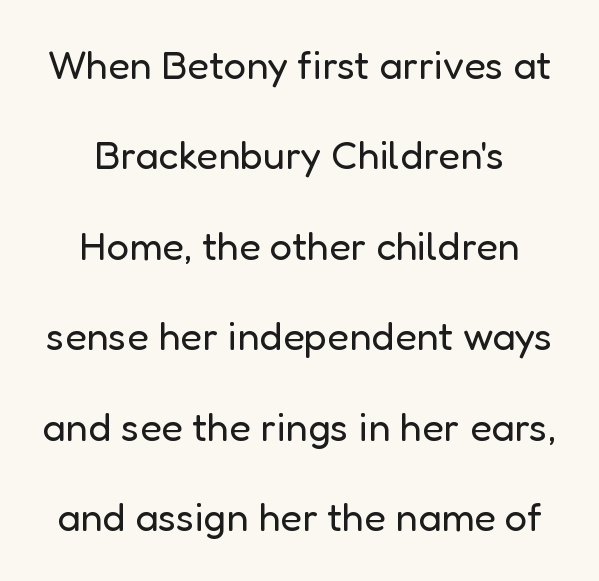
{"serif": "no", "italic": "no", "bold": "no", "weight": "regular", "width": "normal", "stroke_contrast": "low", "x_height": "medium", "monospaced": "no", "underline": "no", "align": "center", "line_spacing": "loose", "line_spacing_ratio": 2.26, "letter_spacing": "normal", "letter_spacing_em": 0.0, "glyph_px": 40}
